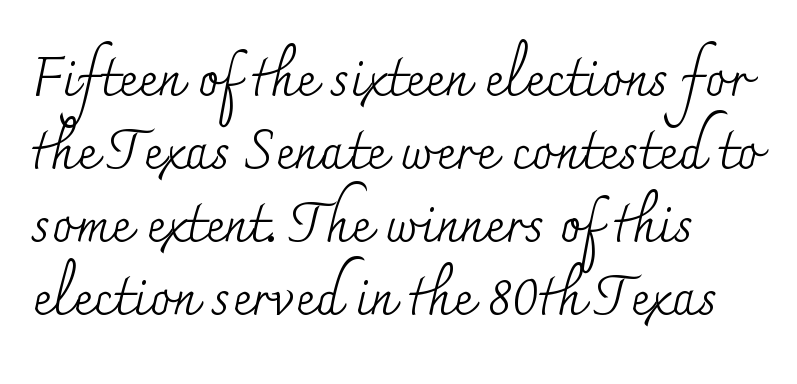
{"serif": "yes", "bold": "no", "weight": "regular", "width": "normal", "stroke_contrast": "medium", "x_height": "small", "monospaced": "no", "underline": "no", "line_spacing": "normal", "line_spacing_ratio": 1.35, "letter_spacing": "normal", "letter_spacing_em": 0.0, "glyph_px": 54}
